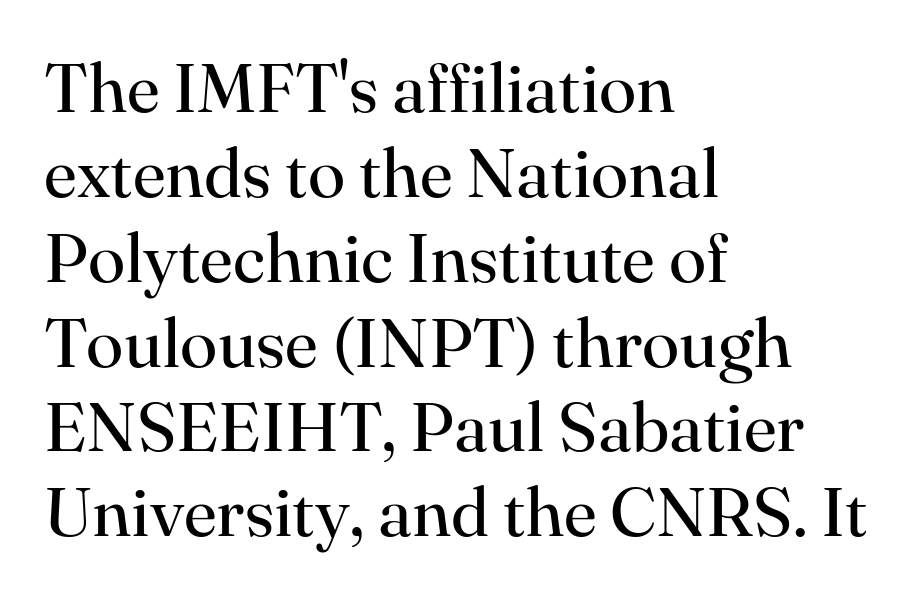
Q: Is the text bold? A: No.
Q: Is the text italic (slanted)? A: No, it is upright.
Q: Is the typeface a serif or a sans-serif typeface? A: Serif.
Q: Is the text underlined? A: No.
Q: How is the paragraph aligned? A: Left-aligned.
Q: Is the spacing between letters normal or unusually wide? A: Normal.
Q: Width (condensed, normal, or wide)? A: Normal.
Q: Stroke contrast? A: High.
Q: x-height? A: Small.
Q: Monospaced? A: No.
